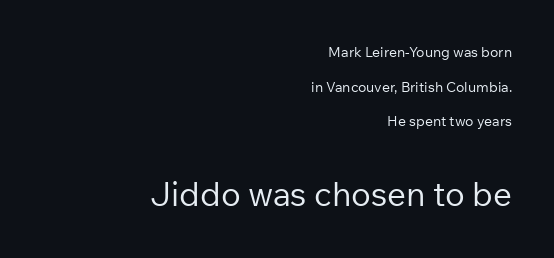
The image shows 33 px regular-weight sans-serif type, upright; set right-aligned, loose line spacing (2.47x), normal letter spacing, not underlined; the second (bottom) block is 2.36x larger; low stroke contrast and a medium x-height.
